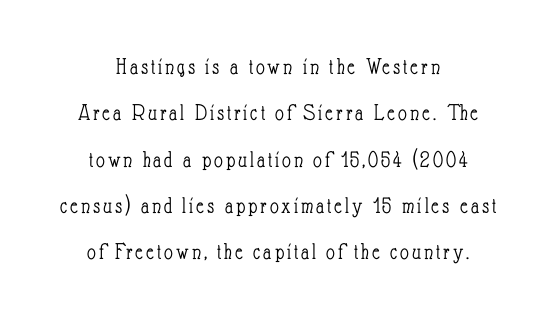
Beneath every word, the page is bare. Vertical stems look standard width or narrower in stroke. Leading is clearly above the norm, producing a sparse column. In terms of posture, this sample is upright. Typeset on center — no edge is straight.
